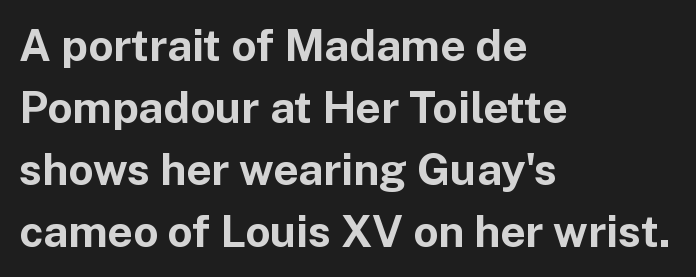
The image shows 44 px bold sans-serif type, upright; set left-aligned, normal line spacing (1.41x), normal letter spacing, not underlined; low stroke contrast and a medium x-height.
